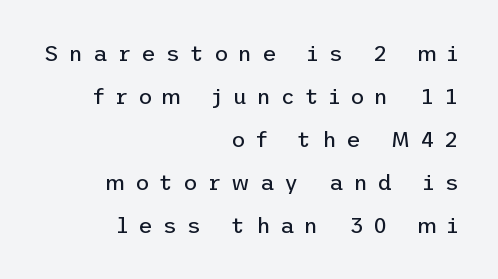
{"italic": "no", "bold": "no", "underline": "no", "align": "right", "line_spacing": "loose", "line_spacing_ratio": 1.96, "letter_spacing": "wide", "letter_spacing_em": 0.45, "glyph_px": 22}
